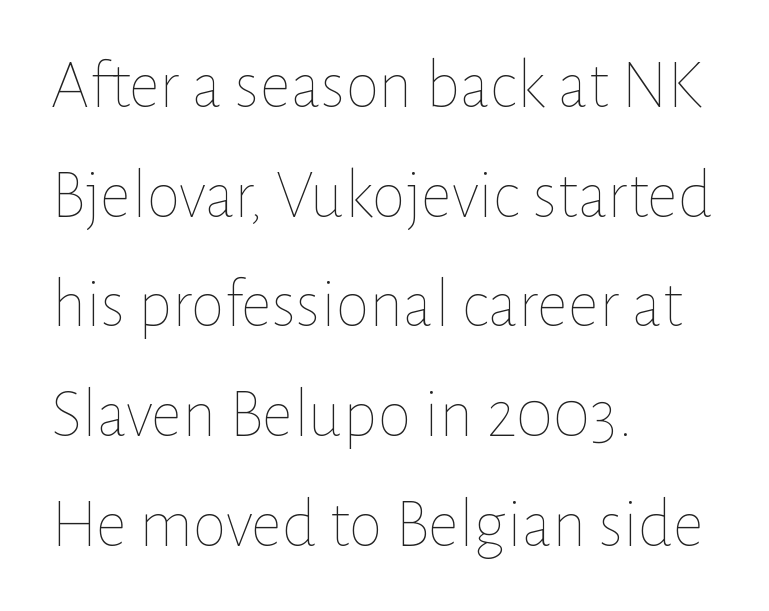
Q: Is the text bold? A: No.
Q: Is the text italic (slanted)? A: No, it is upright.
Q: Is the text underlined? A: No.
Q: How is the paragraph aligned? A: Left-aligned.
Q: Is the spacing between letters normal or unusually wide? A: Normal.
Q: Is the spacing between lines tight, normal or loose? A: Normal.
Q: Width (condensed, normal, or wide)? A: Normal.
Q: Stroke contrast? A: Low.
Q: x-height? A: Medium.
Q: Monospaced? A: No.
